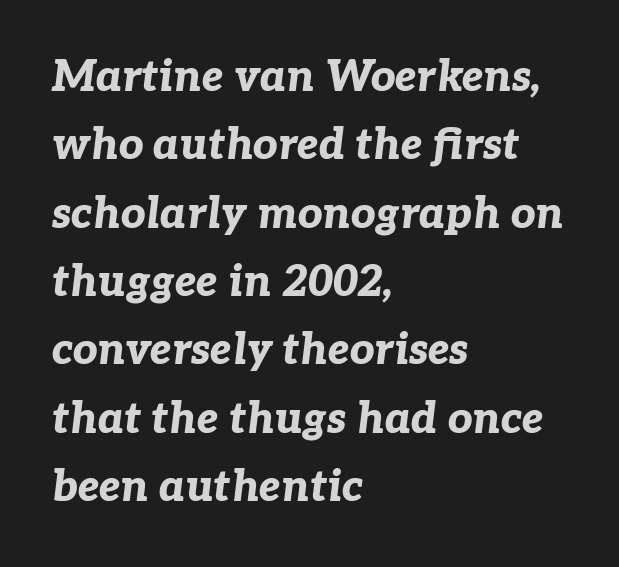
{"italic": "yes", "lean": "right", "slant_degrees": 7, "bold": "yes", "weight": "bold", "width": "normal", "stroke_contrast": "low", "x_height": "medium", "monospaced": "no", "underline": "no", "align": "left", "line_spacing": "normal", "line_spacing_ratio": 1.59, "letter_spacing": "normal", "letter_spacing_em": 0.0, "glyph_px": 43}
